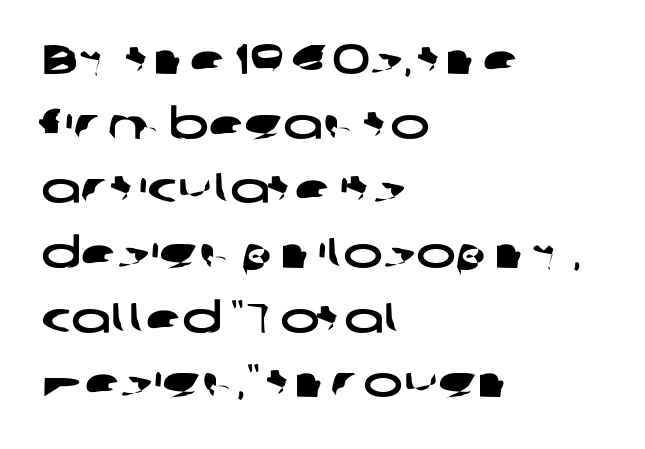
{"serif": "no", "width": "wide", "stroke_contrast": "low", "x_height": "medium", "monospaced": "no", "underline": "no", "align": "left", "line_spacing": "normal", "line_spacing_ratio": 1.54, "letter_spacing": "normal", "letter_spacing_em": 0.0, "glyph_px": 42}
